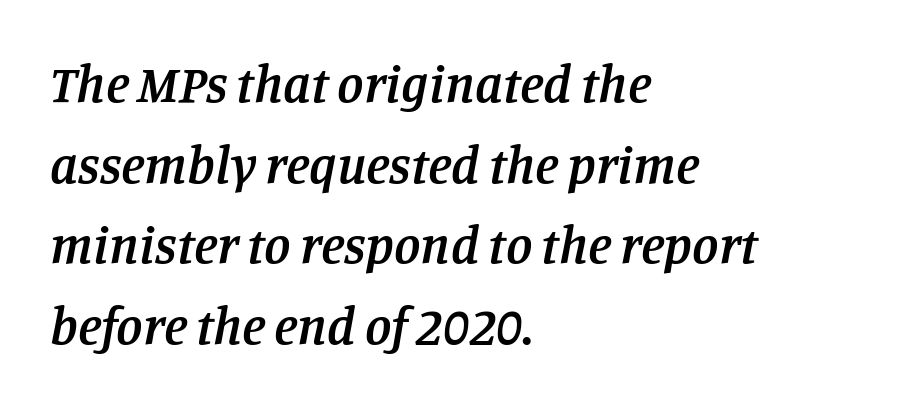
The image shows 53 px semibold serif type, italic (leaning right); set left-aligned, normal line spacing (1.52x), normal letter spacing, not underlined; low stroke contrast and a large x-height.
